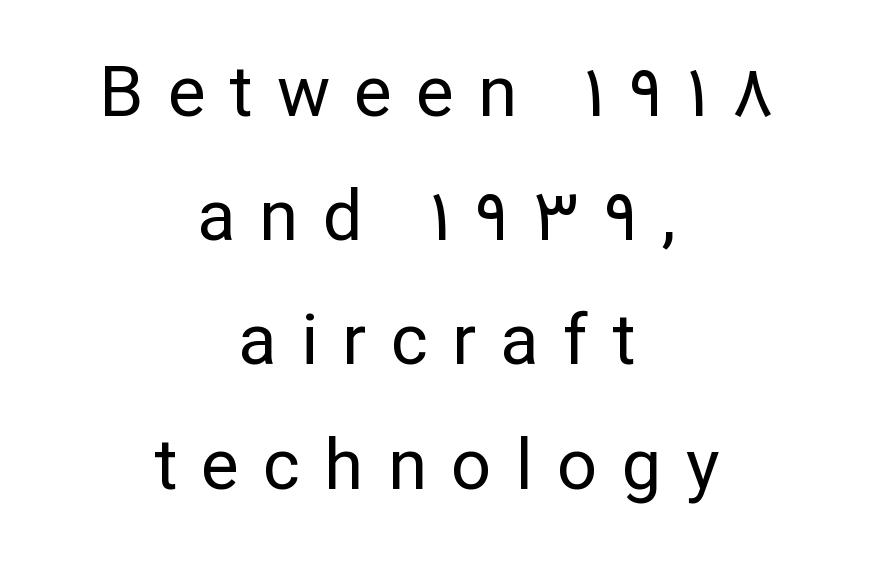
The image shows 71 px regular-weight sans-serif type, upright; set centered, line spacing 1.75x, unusually wide letter spacing (+0.34 em), not underlined; low stroke contrast and a medium x-height.
